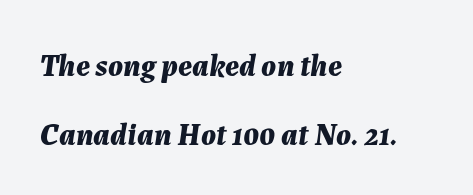
The face used here is rendered with its standard letterfit. Descenders hang freely into open space. Students, this is bold: see how much ink each stroke carries. The font's italic variant was chosen for this text.
